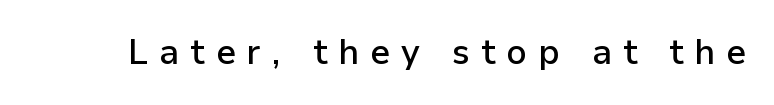
The image shows 35 px semibold sans-serif type, upright; set unusually wide letter spacing (+0.32 em), not underlined; low stroke contrast and a medium x-height.
